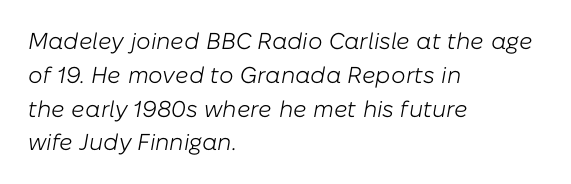
Q: Is the text bold? A: No.
Q: Is the text italic (slanted)? A: Yes, it leans right by about 10 degrees.
Q: Is the text underlined? A: No.
Q: How is the paragraph aligned? A: Left-aligned.
Q: Is the spacing between letters normal or unusually wide? A: Normal.
Q: Is the spacing between lines tight, normal or loose? A: Normal.
